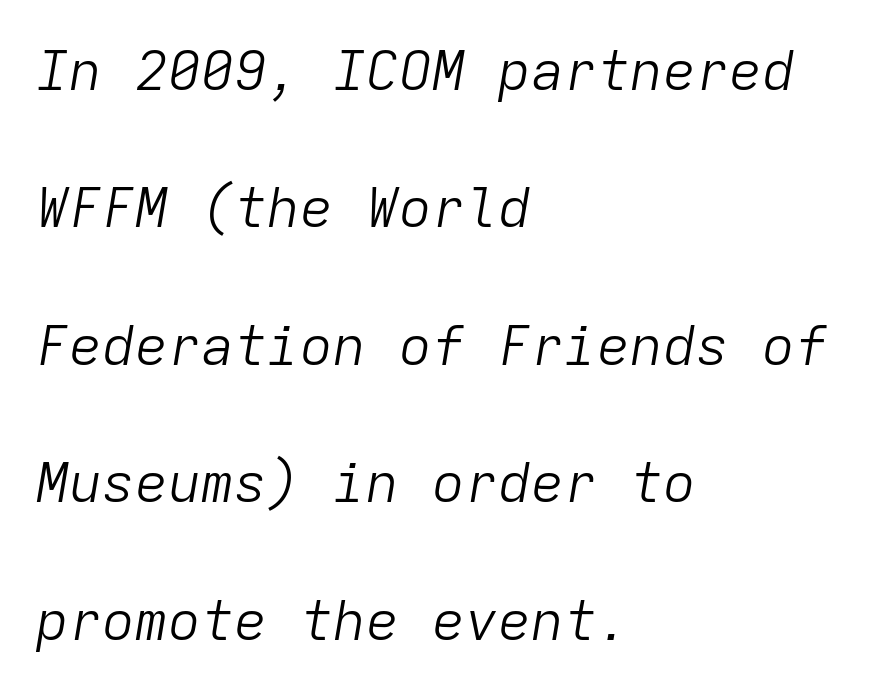
The image shows 55 px light type, italic (leaning right), monospaced; set left-aligned, loose line spacing (2.5x), normal letter spacing, not underlined; low stroke contrast and a medium x-height.
